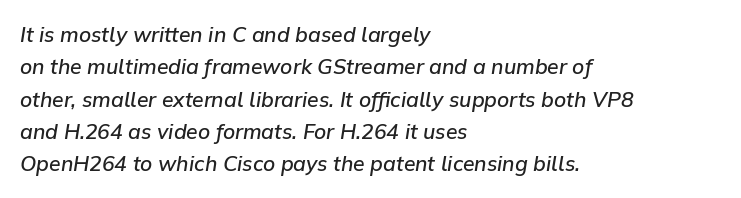
Rule under the text: the space is simply empty. Tracking here is standard; glyphs follow each other at the usual distance. Regular leading. Does the weight exceed regular? Yes, but only to semibold. The whole block is typeset with a tilt. If you drew a ruler down the left edge, every line would touch it.
